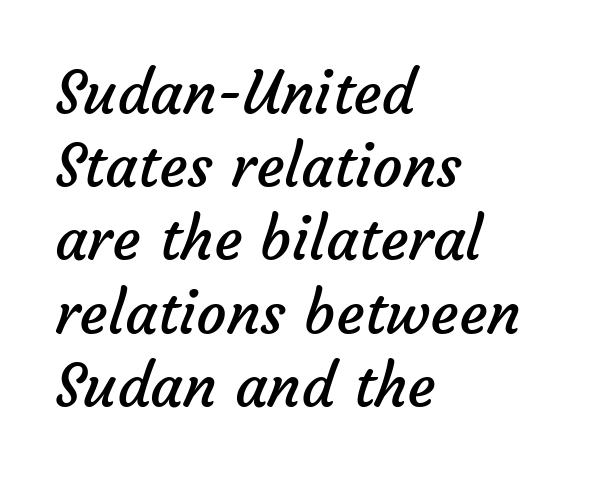
Think of a printed novel: that variable character pitch is what you see here. Weight: regular or lighter. Students, note that the glyphs here touch the page at normal intervals. Bare-footed words on every line.
